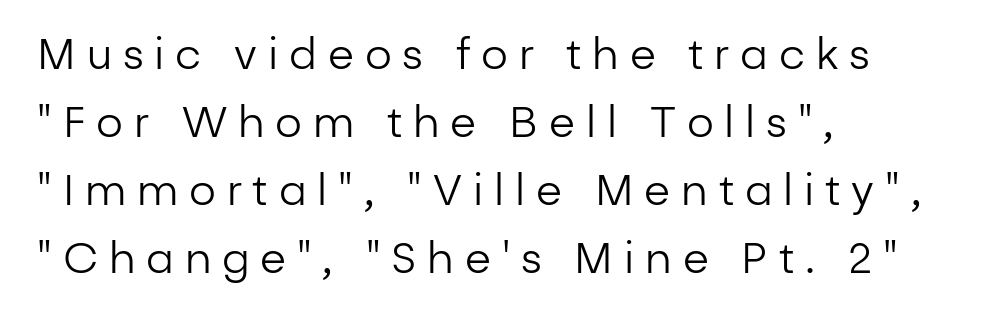
{"serif": "no", "italic": "no", "bold": "no", "weight": "regular", "width": "normal", "stroke_contrast": "low", "x_height": "medium", "monospaced": "no", "underline": "no", "align": "left", "line_spacing": "normal", "line_spacing_ratio": 1.62, "letter_spacing": "wide", "letter_spacing_em": 0.26, "glyph_px": 42}
